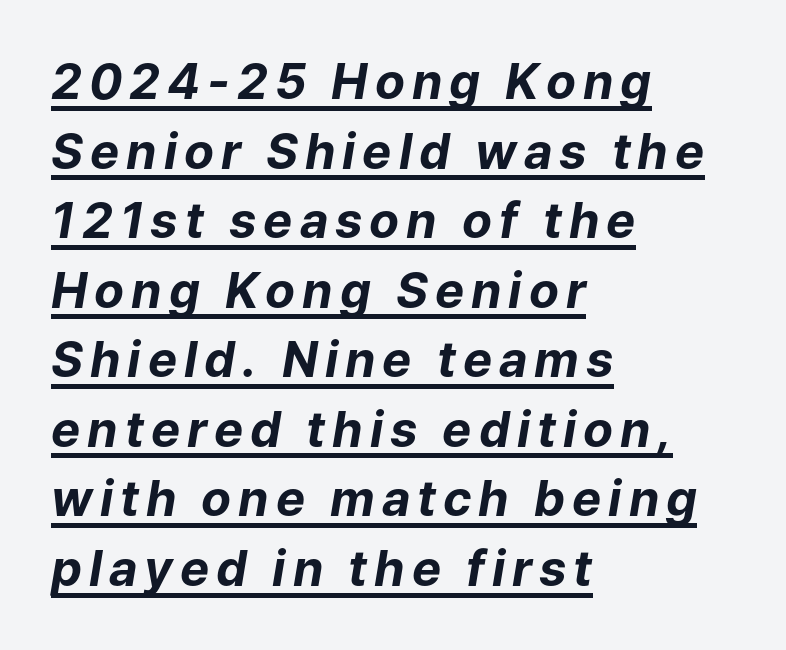
The passage shown is typed in a proportional face where columns would drift. The font is running at its bold setting. Somebody hit Ctrl+U on this one — the words are underlined. Caption: multi-line text, flush left, ragged right.
